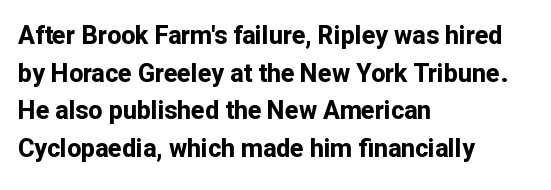
The image shows 25 px bold type, upright; set left-aligned, normal line spacing (1.51x), normal letter spacing, not underlined.
